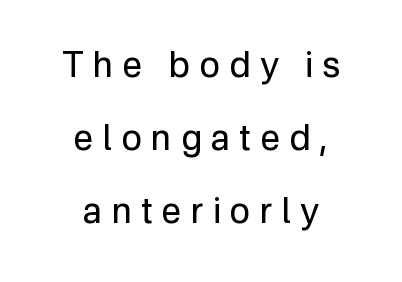
{"serif": "no", "italic": "no", "bold": "no", "weight": "regular", "width": "normal", "stroke_contrast": "low", "x_height": "medium", "monospaced": "no", "underline": "no", "align": "center", "line_spacing": "loose", "line_spacing_ratio": 2.08, "letter_spacing": "wide", "letter_spacing_em": 0.27, "glyph_px": 35}
